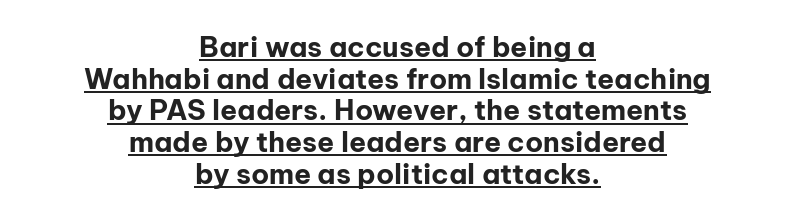
Leftover space on each line is divided equally before and after the words. The specimen reads as upright at a glance. Interline gaps are noticeably narrow in this sample. Looks like regular typesetting: each glyph gets only the width it needs.
